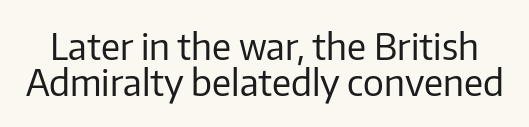
The image shows 37 px regular-weight sans-serif type, upright; set tight line spacing (0.98x), normal letter spacing, not underlined; low stroke contrast and a medium x-height.
